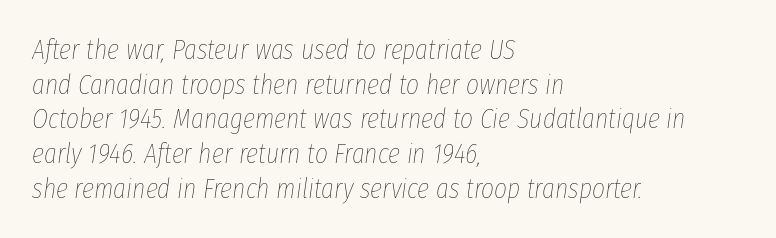
The string is rendered with underlining switched off. Think of a printed novel: that variable character pitch is what you see here. These lines keep a tight, regular rhythm from letter to letter. The face used here has a pronounced slope to its letters.
